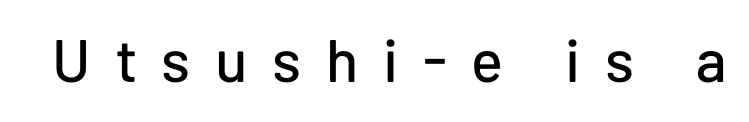
Q: Is the text italic (slanted)? A: No, it is upright.
Q: Is the typeface a serif or a sans-serif typeface? A: Sans-serif.
Q: Is the text underlined? A: No.
Q: Is the spacing between letters normal or unusually wide? A: Unusually wide.
Q: Width (condensed, normal, or wide)? A: Normal.
Q: Stroke contrast? A: Low.
Q: x-height? A: Medium.
Q: Monospaced? A: No.
